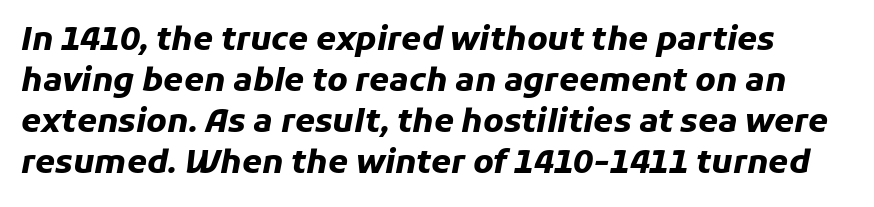
{"italic": "yes", "lean": "right", "slant_degrees": 11, "bold": "yes", "weight": "heavy", "width": "normal", "stroke_contrast": "low", "x_height": "medium", "monospaced": "no", "underline": "no", "line_spacing": "normal", "line_spacing_ratio": 1.28, "letter_spacing": "normal", "letter_spacing_em": 0.0, "glyph_px": 32}
